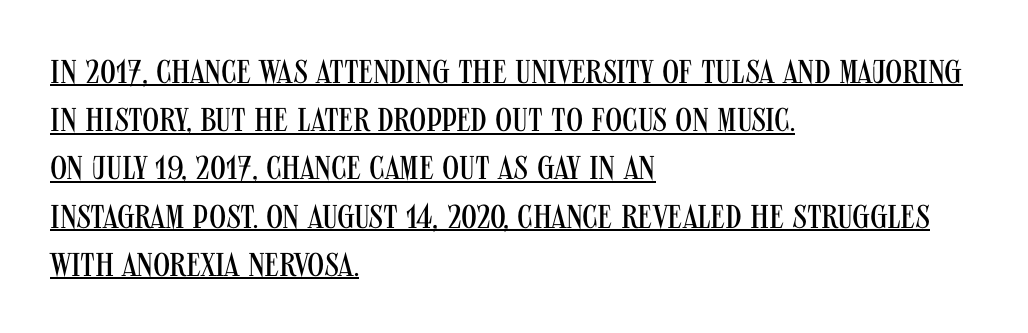
These characters rest on top of a visible drawn line. Letters have the restrained weight of plain body copy at most. Rows of type keep a routine distance in the vertical direction. The characters display no serif detailing; their extremities are plain. These lines were composed using upright roman letters. Is this a fixed-width face? No — the glyphs have proportional, varying widths.
